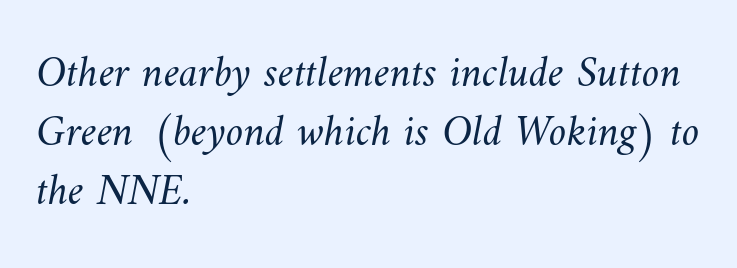
The image shows 44 px light type; set left-aligned, normal line spacing (1.34x), normal letter spacing, not underlined; medium stroke contrast and a small x-height.
